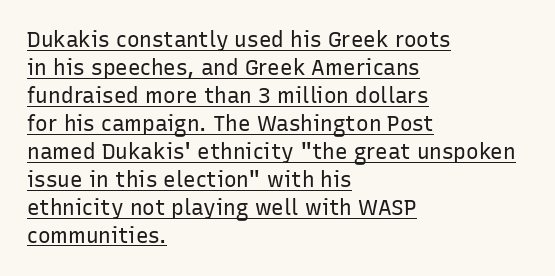
No extra ink here — the face is not bold. The line texture is even and compact thanks to regular tracking. The rendered words wear a rule along their underside. You can tell it's not italic because the verticals are truly vertical. Normally led — the rows are evenly, conventionally spaced.
